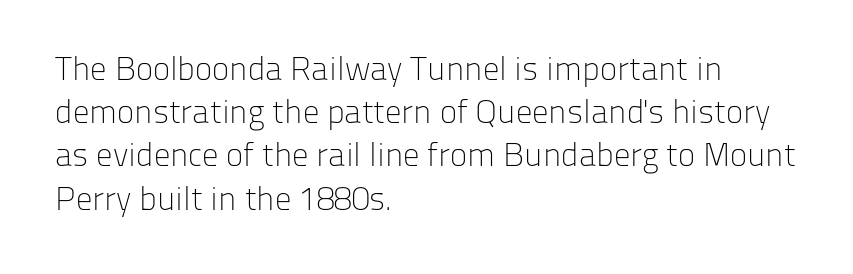
The passage shown is not bold in any degree. Spacing verdict: proportional, widths tailored to each character. Quick note: underline off. Short and long lines alike share a common starting point at left. The passage shown has conventional tracking throughout.
